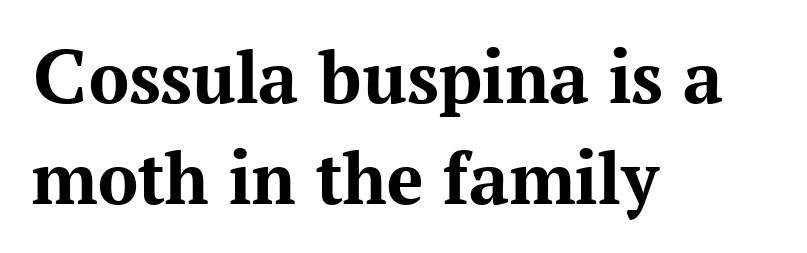
Baseline-to-baseline distance is the conventional proportion of letter height. The letters advance in unequal steps, a hallmark of proportional type. Heavy, bold letterforms. Underline: absent. Tall strokes in this sample are plumb rather than angled. No extra tracking has been applied to these lines.
